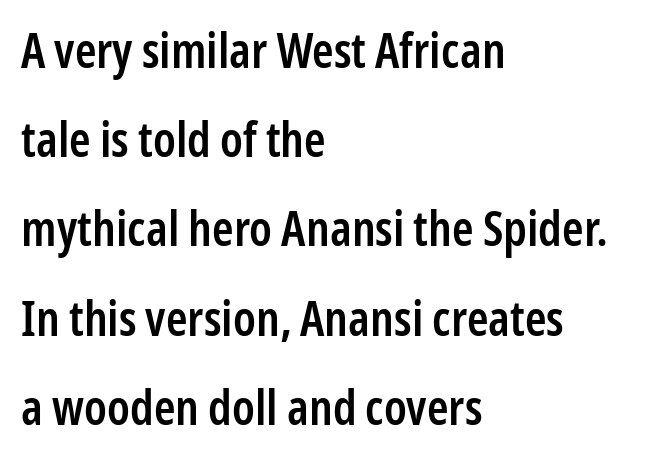
Q: Is the text bold? A: Semi-bold.
Q: Is the text italic (slanted)? A: No, it is upright.
Q: Is the typeface a serif or a sans-serif typeface? A: Sans-serif.
Q: Is the text underlined? A: No.
Q: How is the paragraph aligned? A: Left-aligned.
Q: Is the spacing between letters normal or unusually wide? A: Normal.
Q: Width (condensed, normal, or wide)? A: Condensed.
Q: Stroke contrast? A: Low.
Q: x-height? A: Medium.
Q: Monospaced? A: No.
